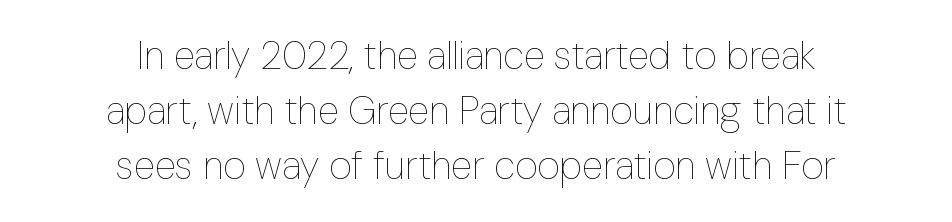
Q: Is the text bold? A: No.
Q: Is the text italic (slanted)? A: No, it is upright.
Q: Is the text underlined? A: No.
Q: How is the paragraph aligned? A: Centered.
Q: Is the spacing between letters normal or unusually wide? A: Normal.
Q: Is the spacing between lines tight, normal or loose? A: Normal.
Q: Width (condensed, normal, or wide)? A: Condensed.
Q: Stroke contrast? A: Low.
Q: x-height? A: Medium.
Q: Monospaced? A: No.
